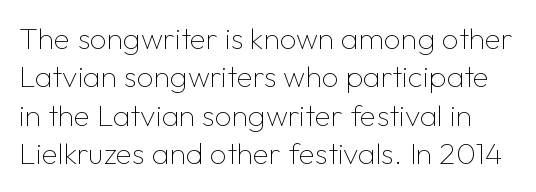
{"serif": "no", "italic": "no", "bold": "no", "weight": "thin", "width": "normal", "stroke_contrast": "low", "x_height": "medium", "monospaced": "no", "underline": "no", "line_spacing": "normal", "line_spacing_ratio": 1.28, "letter_spacing": "normal", "letter_spacing_em": 0.0, "glyph_px": 30}
